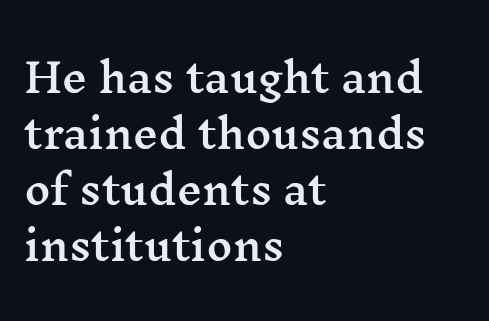
Q: Is the text italic (slanted)? A: No, it is upright.
Q: Is the typeface a serif or a sans-serif typeface? A: Serif.
Q: Is the text underlined? A: No.
Q: How is the paragraph aligned? A: Left-aligned.
Q: Is the spacing between letters normal or unusually wide? A: Normal.
Q: Is the spacing between lines tight, normal or loose? A: Normal.
Q: Width (condensed, normal, or wide)? A: Wide.
Q: Stroke contrast? A: Medium.
Q: x-height? A: Medium.
Q: Monospaced? A: No.
